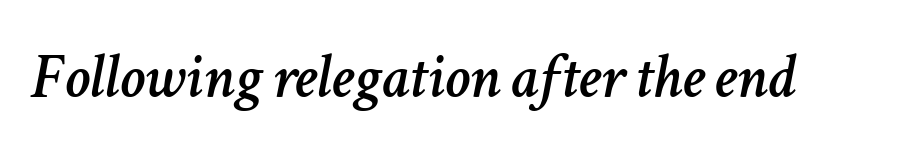
The image shows 64 px text type, italic (leaning right); set normal letter spacing, not underlined; low stroke contrast and a medium x-height.
